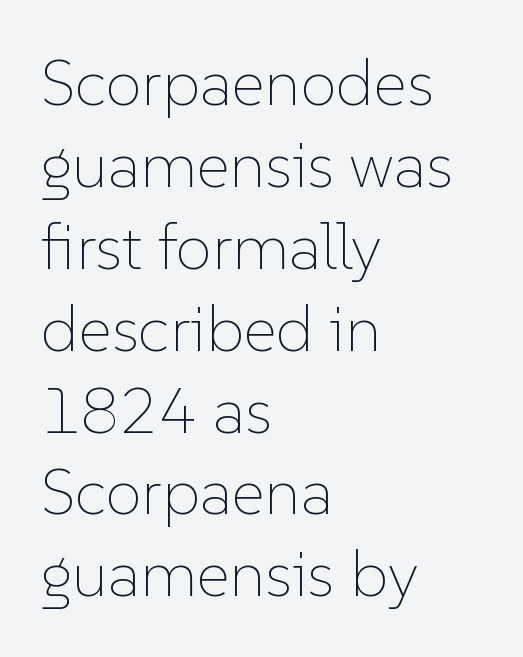
{"italic": "no", "bold": "no", "weight": "thin", "width": "normal", "stroke_contrast": "low", "x_height": "medium", "monospaced": "no", "underline": "no", "align": "left", "line_spacing": "normal", "line_spacing_ratio": 1.26, "letter_spacing": "normal", "letter_spacing_em": 0.0, "glyph_px": 65}
